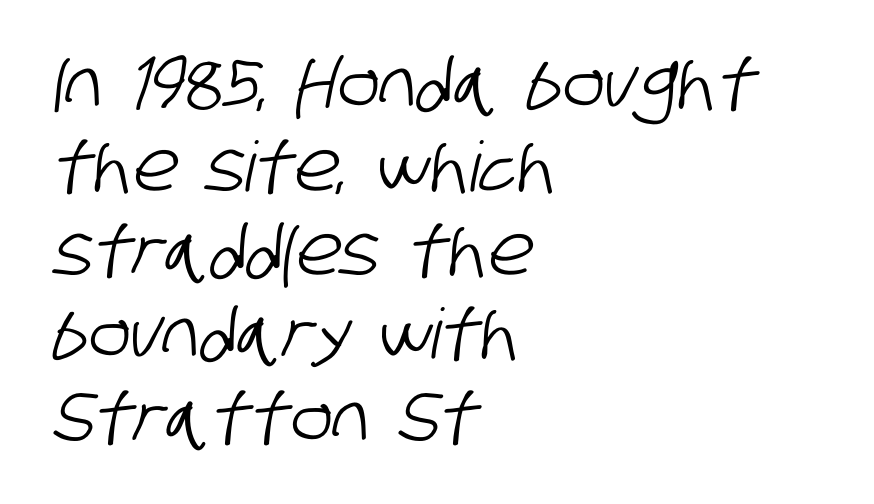
Visually the block forms a straight wall on the left and a jagged coastline on the right. Note the varied advance widths — an 'i' is clearly narrower than an 'm'. Nothing unusual about the tracking: characters are spaced as the font intends. Any mark beneath the type? The region is blank.
